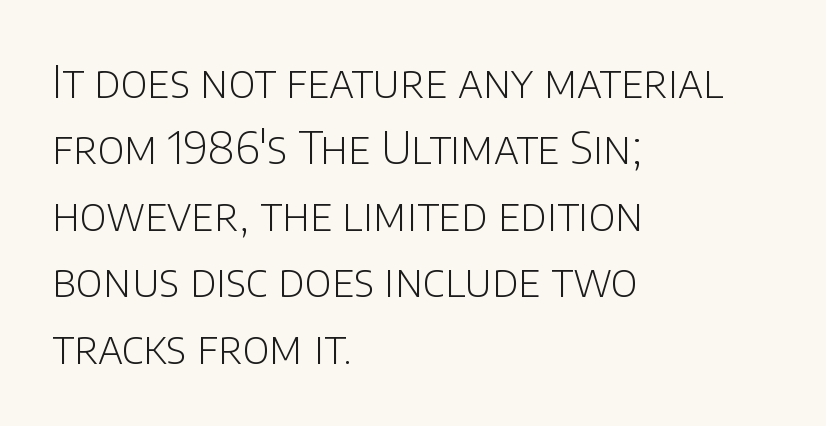
Q: Is the text bold? A: No.
Q: Is the text italic (slanted)? A: No, it is upright.
Q: Is the typeface a serif or a sans-serif typeface? A: Sans-serif.
Q: Is the text underlined? A: No.
Q: How is the paragraph aligned? A: Left-aligned.
Q: Is the spacing between letters normal or unusually wide? A: Normal.
Q: Is the spacing between lines tight, normal or loose? A: Normal.
Q: Width (condensed, normal, or wide)? A: Normal.
Q: Stroke contrast? A: Low.
Q: x-height? A: Large.
Q: Monospaced? A: No.
